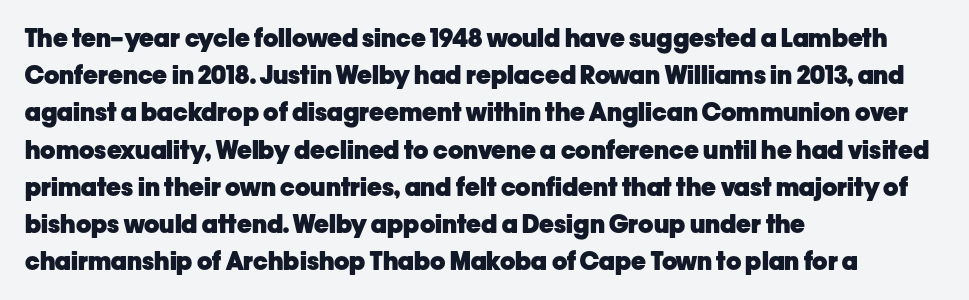
Italic: no, the glyphs are upright roman. Weight: bold. A typesetter would call this zero additional tracking. Does the copy run flush right? No — it runs flush left. In terms of leading, this rendering sits right in the middle. Quick note: underline off.
